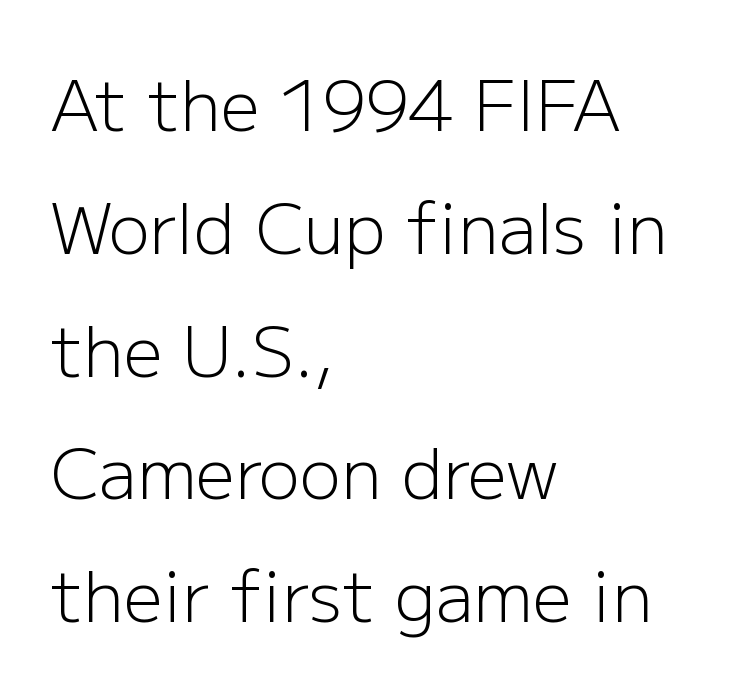
Typeset ragged right — the left edge is the straight one. Font category for this specimen: sans-serif. No letter is thick-stroked: the sample isn't bold. Check under the words: just untouched page. Words appear dense and cohesive because spacing is normal.
